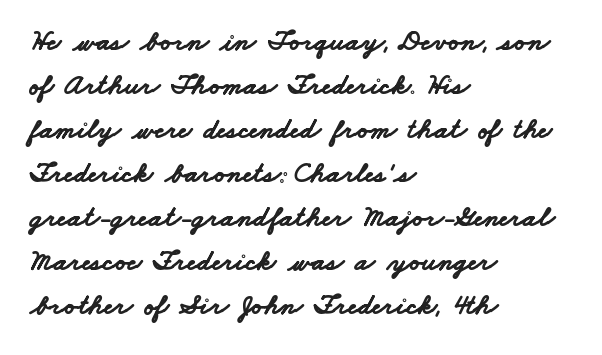
Notice how descenders clear the ascenders below comfortably — that's standard leading. Observe the ordinary spacing: letters are neighbours, not strangers. As a designer I'd log this as weight 700, bold. The ragged edge is on the right, which tells us the setting is flush left. Lines of text with bare space underneath. A typesetter would label this face a sans.
